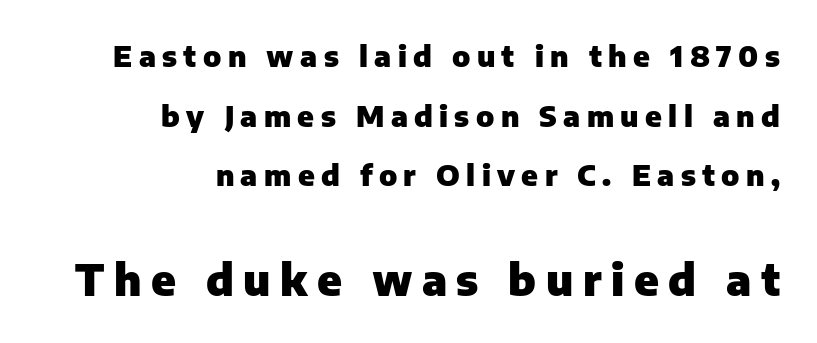
A flush-right, rag-left setting is used for this passage. These lines are rendered in a variable-pitch font. Descender tails drop into unmarked territory. A typesetter would call this leading open, well beyond the default.
